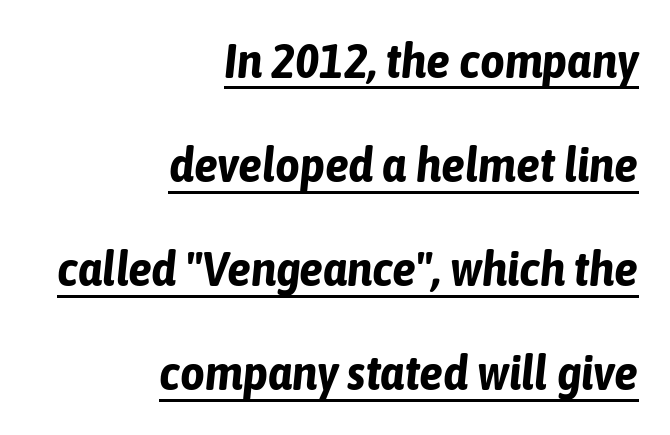
This sample is right-justified, so line beginnings fall wherever the words allow. The typography opts for an oblique posture over an upright one. Successive baselines arrive slowly, with a big drop between each. The face used here is rendered with its standard letterfit.
